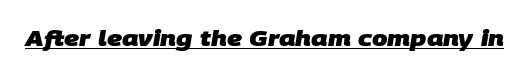
What decoration does the sample have? An underline. The line texture is even and compact thanks to regular tracking. Set as a true bold cut, around the 700 mark.
